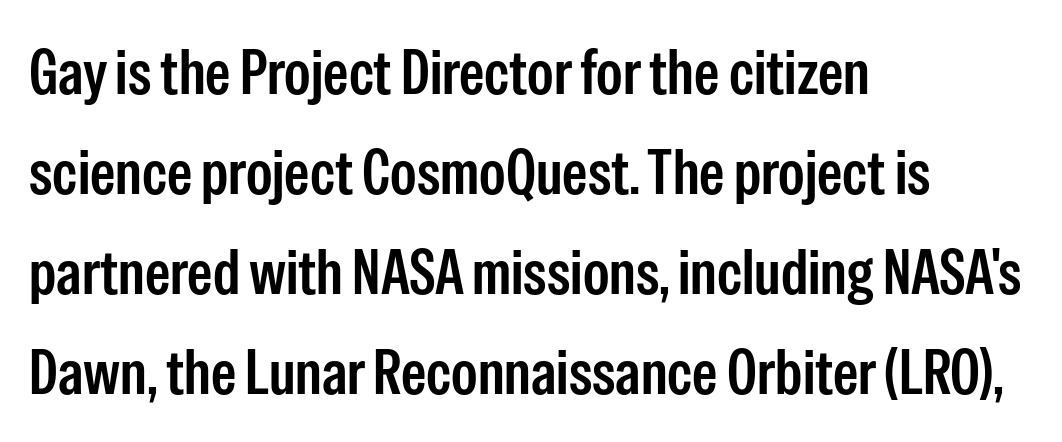
The image shows 64 px condensed sans-serif type, upright; set left-aligned, normal line spacing (1.56x), normal letter spacing, not underlined; low stroke contrast and a medium x-height.
